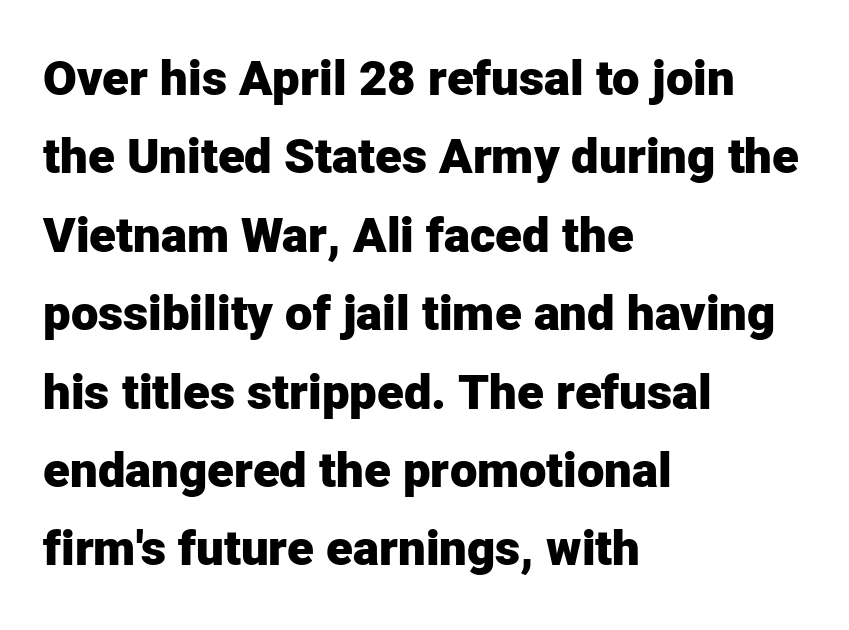
If you drew a line through each stem, it would be perfectly vertical. Notice how the passage keeps a crisp vertical edge on the left only. Weight: bold. Glyph-to-glyph distance matches everyday printed text. Note the varied advance widths — an 'i' is clearly narrower than an 'm'. Descenders are the only things crossing below the line.
